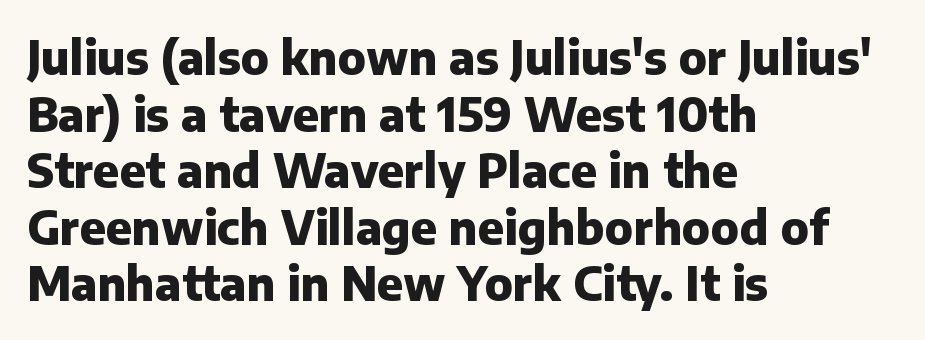
The strip under each line holds only bare page. Ascenders rise straight up at ninety degrees. Does the type have serifs? No, each stem ends abruptly. A dark, heavy texture on the line: the type is bold.
